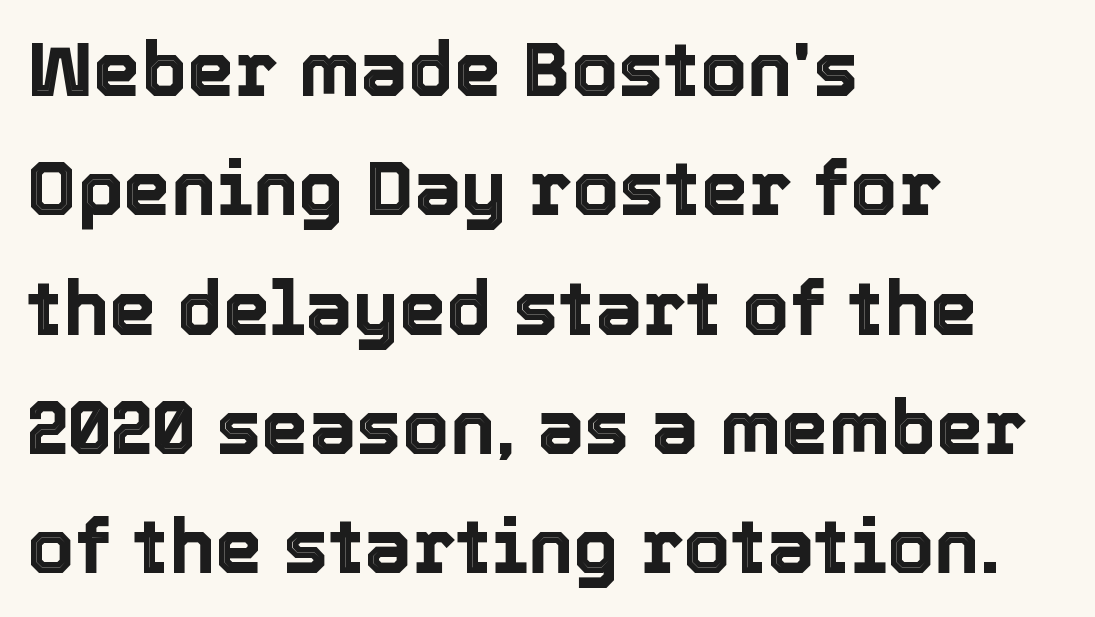
{"italic": "no", "width": "normal", "x_height": "medium", "monospaced": "no", "underline": "no", "align": "left", "line_spacing": "normal", "line_spacing_ratio": 1.57, "letter_spacing": "normal", "letter_spacing_em": 0.0, "glyph_px": 76}
